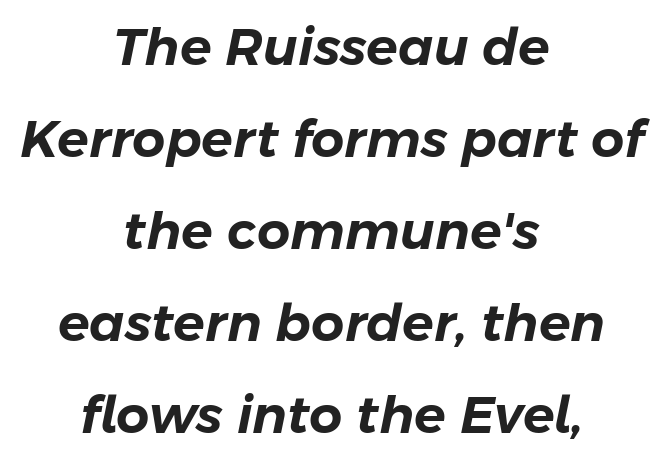
Q: Is the text italic (slanted)? A: Yes, it leans right by about 11 degrees.
Q: Is the text underlined? A: No.
Q: How is the paragraph aligned? A: Centered.
Q: Is the spacing between letters normal or unusually wide? A: Normal.
Q: Width (condensed, normal, or wide)? A: Normal.
Q: Stroke contrast? A: Low.
Q: x-height? A: Medium.
Q: Monospaced? A: No.
